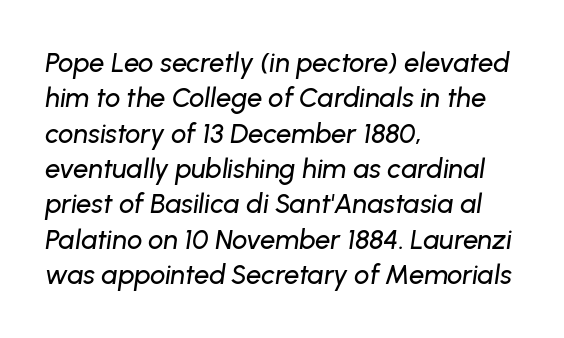
{"italic": "yes", "lean": "right", "slant_degrees": 8, "underline": "no", "align": "left", "line_spacing": "normal", "line_spacing_ratio": 1.31, "letter_spacing": "normal", "letter_spacing_em": 0.0, "glyph_px": 27}
